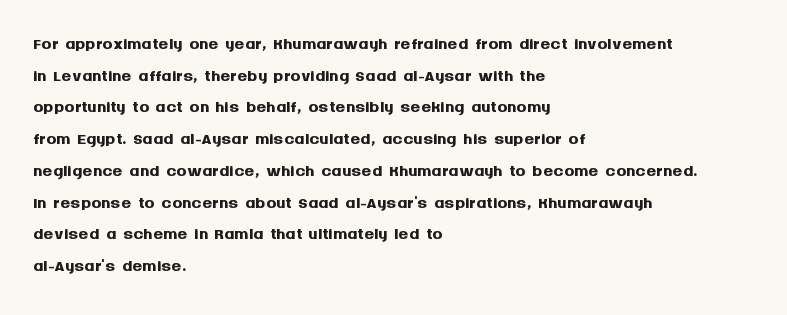
Short and long lines alike share a common starting point at left. The vertical gap from one line to the next is medium. Does the lettering tilt? It doesn't — this is upright. Underline: absent. The tracking reads as untouched default to a designer's eye. Chunky letters — that's bold for sure.
